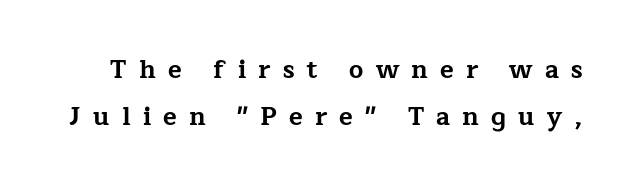
Plenty of ink on the page — the face is bold. Inter-character spacing is expanded well beyond the font's built-in metrics. Anything drawn beneath the words? Only blank space. If you drew a line through each stem, it would be perfectly vertical.
